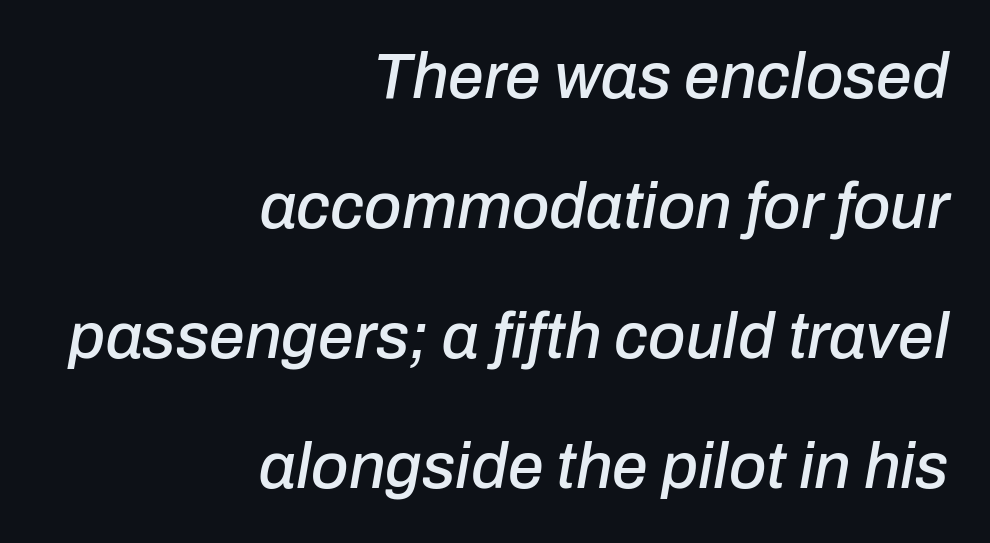
Q: Is the text italic (slanted)? A: Yes, it leans right by about 10 degrees.
Q: Is the text underlined? A: No.
Q: How is the paragraph aligned? A: Right-aligned.
Q: Is the spacing between letters normal or unusually wide? A: Normal.
Q: Is the spacing between lines tight, normal or loose? A: Loose.
Q: Width (condensed, normal, or wide)? A: Normal.
Q: Stroke contrast? A: Low.
Q: x-height? A: Medium.
Q: Monospaced? A: No.
